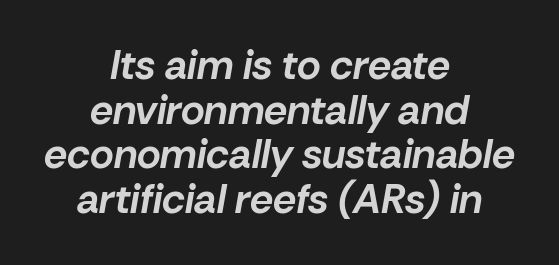
Q: Is the text bold? A: Yes.
Q: Is the text italic (slanted)? A: Yes, it leans right by about 10 degrees.
Q: Is the text underlined? A: No.
Q: How is the paragraph aligned? A: Centered.
Q: Is the spacing between letters normal or unusually wide? A: Normal.
Q: Is the spacing between lines tight, normal or loose? A: Tight.
Q: Width (condensed, normal, or wide)? A: Normal.
Q: Stroke contrast? A: Low.
Q: x-height? A: Medium.
Q: Monospaced? A: No.
